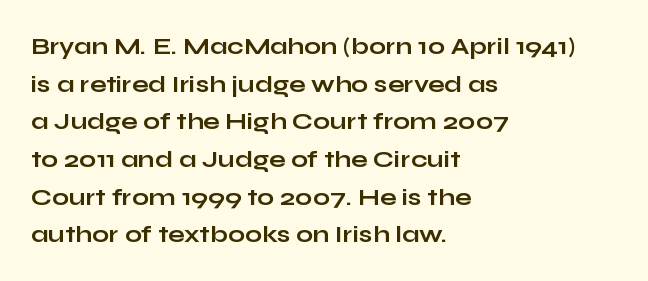
Heavy, bold letterforms. Quick note: underline off. The space between consecutive lines is moderate. This is roman type, the default non-slanted kind. The compositor pushed each line to the left boundary.
